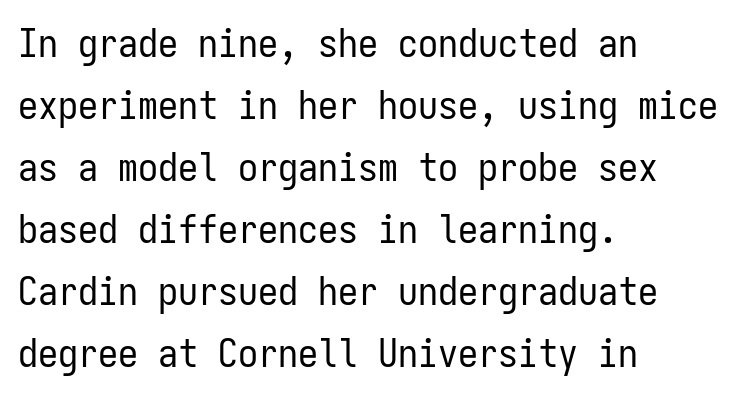
Q: Is the text bold? A: No.
Q: Is the text italic (slanted)? A: No, it is upright.
Q: Is the typeface a serif or a sans-serif typeface? A: Sans-serif.
Q: Is the text underlined? A: No.
Q: How is the paragraph aligned? A: Left-aligned.
Q: Is the spacing between letters normal or unusually wide? A: Normal.
Q: Is the spacing between lines tight, normal or loose? A: Normal.
Q: Width (condensed, normal, or wide)? A: Condensed.
Q: Stroke contrast? A: Low.
Q: x-height? A: Medium.
Q: Monospaced? A: Yes.
